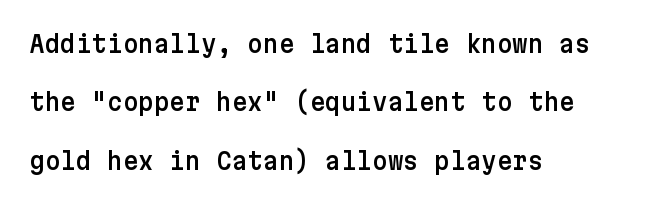
The image shows 24 px text type, upright; set left-aligned, loose line spacing (2.43x), normal letter spacing, not underlined.
